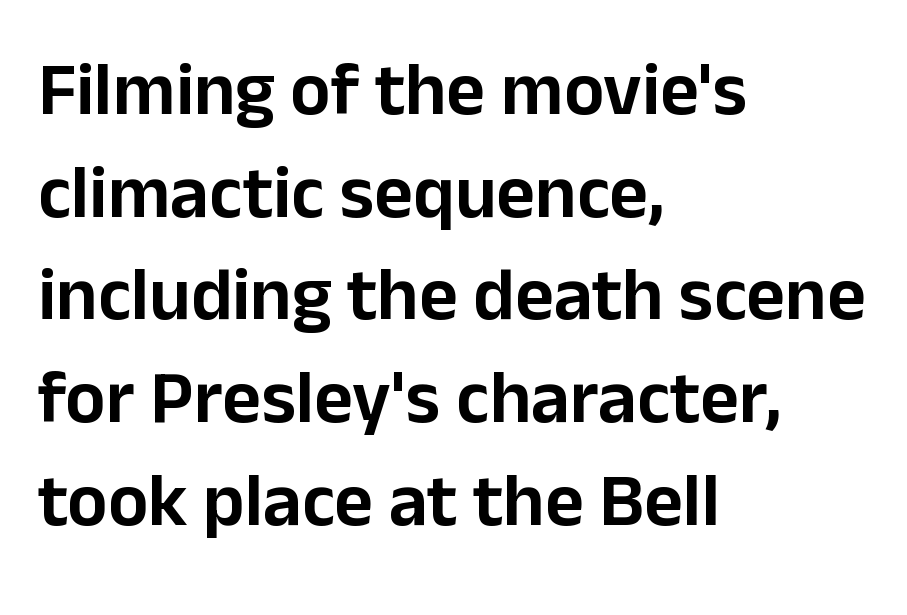
{"serif": "no", "italic": "no", "width": "normal", "stroke_contrast": "low", "x_height": "medium", "monospaced": "no", "underline": "no", "align": "left", "line_spacing": "normal", "line_spacing_ratio": 1.37, "letter_spacing": "normal", "letter_spacing_em": 0.0, "glyph_px": 75}
